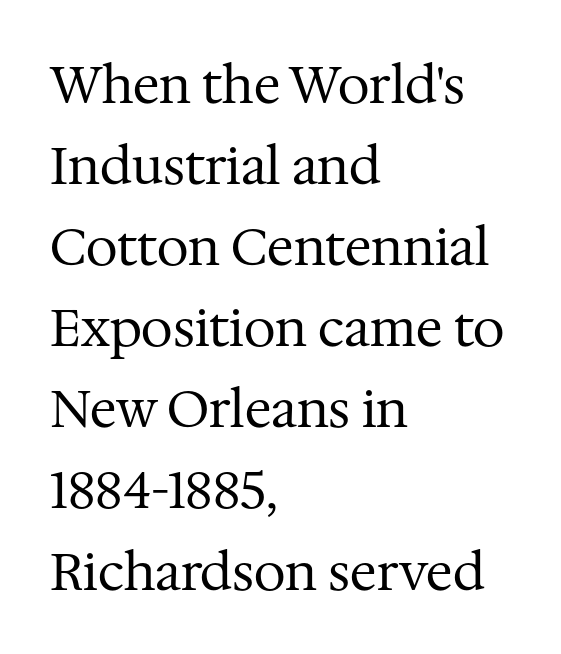
{"serif": "yes", "italic": "no", "bold": "no", "weight": "regular", "width": "normal", "stroke_contrast": "medium", "x_height": "medium", "monospaced": "no", "underline": "no", "align": "left", "line_spacing": "normal", "line_spacing_ratio": 1.59, "letter_spacing": "normal", "letter_spacing_em": 0.0, "glyph_px": 51}
